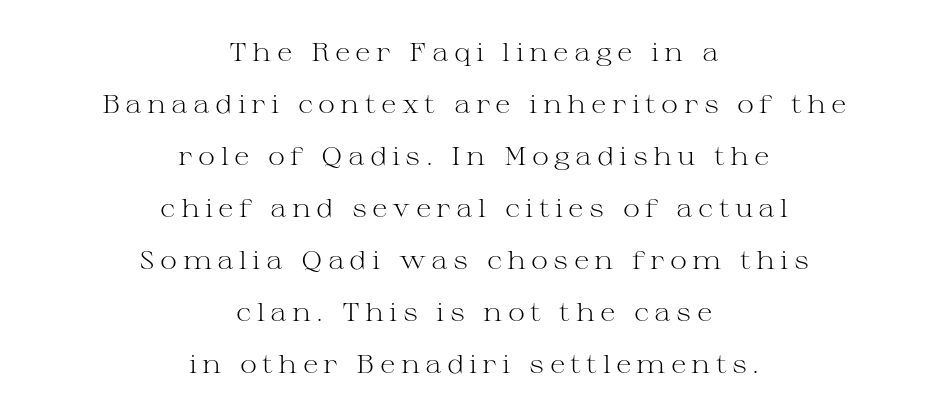
Characters remain perfectly vertical along every line. Is this a heavy cut? Hardly; it is regular or lighter. This sample trades compactness for vertical openness between lines. Letter spacing: wide. The glyphs are unaccompanied by any horizontal stroke below them.
